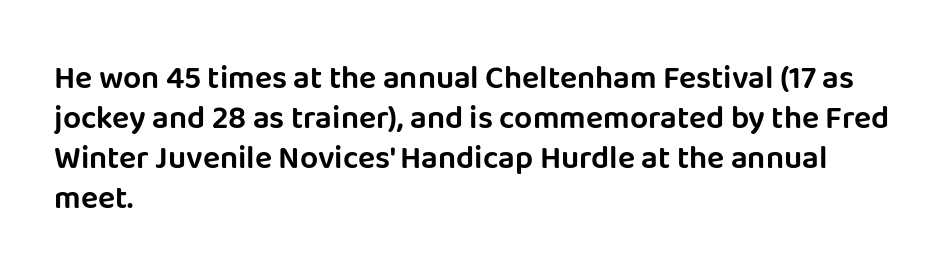
The image shows 32 px sans-serif type, upright; set left-aligned, normal line spacing (1.25x), normal letter spacing, not underlined; low stroke contrast and a large x-height.
